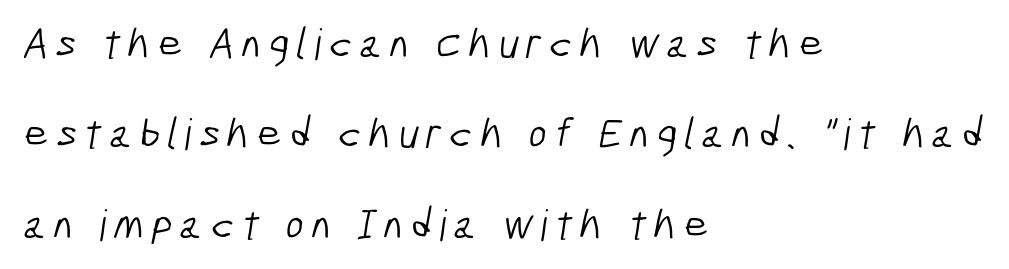
The image shows 43 px light, condensed sans-serif type; set left-aligned, loose line spacing (2.1x), not underlined; low stroke contrast and a medium x-height.
